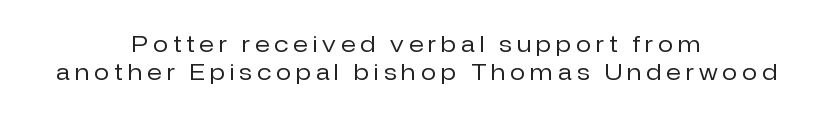
Posture: upright roman. The passage shown is not underscored anywhere. Leftover space on each line is divided equally before and after the words. Regular leading.
